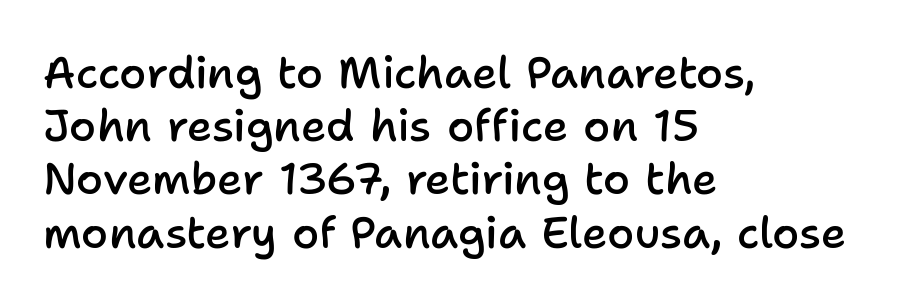
{"serif": "no", "italic": "no", "bold": "semi", "weight": "semibold", "width": "normal", "stroke_contrast": "low", "x_height": "medium", "monospaced": "no", "underline": "no", "align": "left", "line_spacing_ratio": 1.21, "letter_spacing": "normal", "letter_spacing_em": 0.0, "glyph_px": 44}
